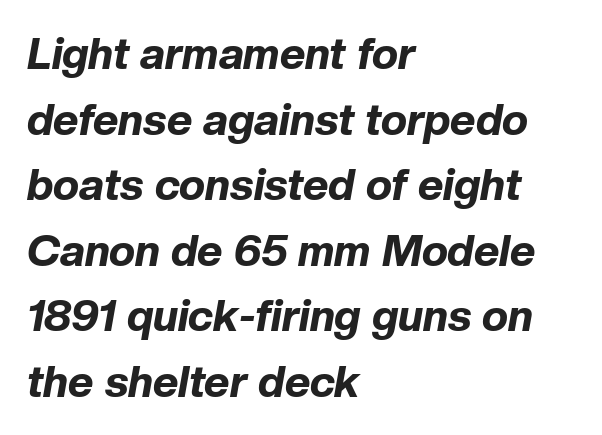
Caption: bold face, heavy strokes. Looking at the ascenders, they clearly lean. Normally led — the rows are evenly, conventionally spaced. Here the glyphs are tracked normally, forming tight word shapes.
